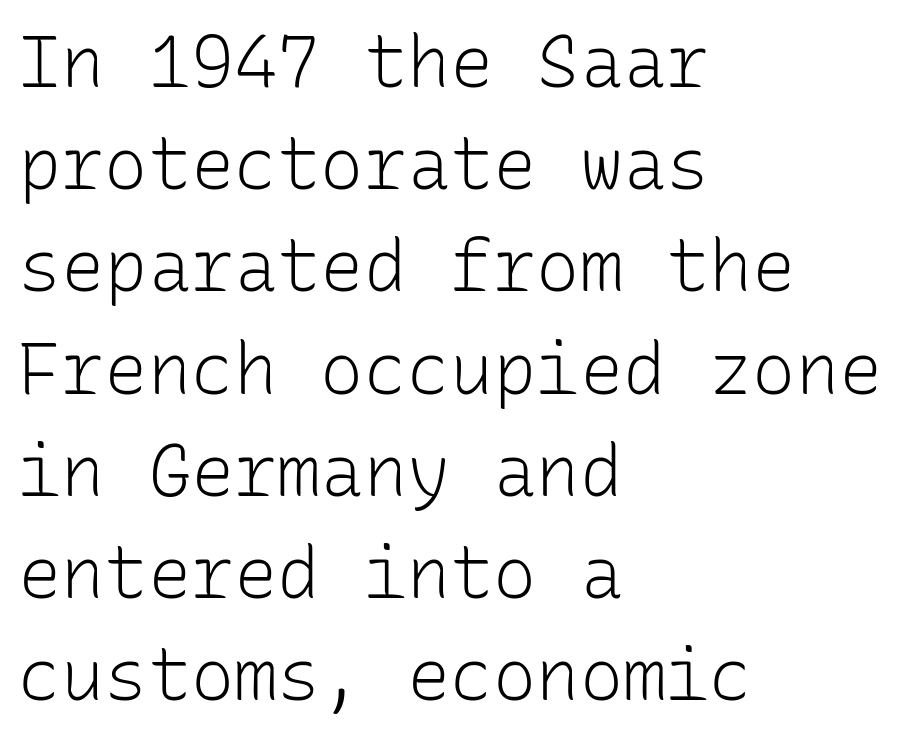
Q: Is the text bold? A: No.
Q: Is the text italic (slanted)? A: No, it is upright.
Q: Is the typeface a serif or a sans-serif typeface? A: Sans-serif.
Q: Is the text underlined? A: No.
Q: How is the paragraph aligned? A: Left-aligned.
Q: Is the spacing between letters normal or unusually wide? A: Normal.
Q: Is the spacing between lines tight, normal or loose? A: Normal.
Q: Width (condensed, normal, or wide)? A: Normal.
Q: Stroke contrast? A: Low.
Q: x-height? A: Medium.
Q: Monospaced? A: Yes.
